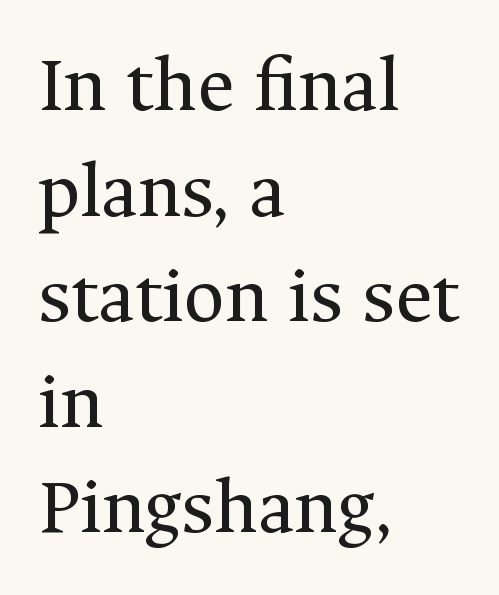
Q: Is the text bold? A: No.
Q: Is the text italic (slanted)? A: No, it is upright.
Q: Is the typeface a serif or a sans-serif typeface? A: Serif.
Q: Is the text underlined? A: No.
Q: How is the paragraph aligned? A: Left-aligned.
Q: Is the spacing between letters normal or unusually wide? A: Normal.
Q: Is the spacing between lines tight, normal or loose? A: Normal.
Q: Width (condensed, normal, or wide)? A: Normal.
Q: Stroke contrast? A: Medium.
Q: x-height? A: Medium.
Q: Monospaced? A: No.
